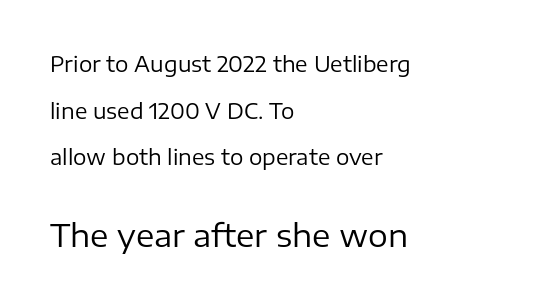
{"serif": "no", "italic": "no", "bold": "no", "weight": "regular", "width": "normal", "stroke_contrast": "low", "x_height": "medium", "monospaced": "no", "underline": "no", "align": "left", "line_spacing": "loose", "line_spacing_ratio": 2.22, "letter_spacing": "normal", "letter_spacing_em": 0.0, "larger_block": "second", "size_ratio": 1.48, "glyph_px": 31}
